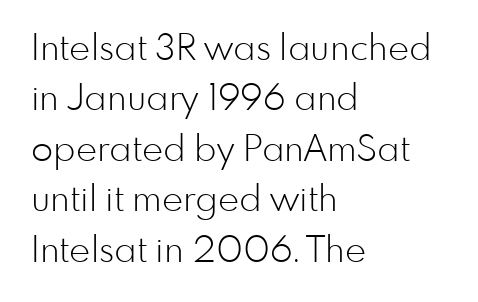
{"serif": "no", "italic": "no", "bold": "no", "weight": "light", "width": "normal", "stroke_contrast": "low", "x_height": "small", "monospaced": "no", "underline": "no", "align": "left", "line_spacing": "normal", "line_spacing_ratio": 1.4, "letter_spacing": "normal", "letter_spacing_em": 0.0, "glyph_px": 36}
